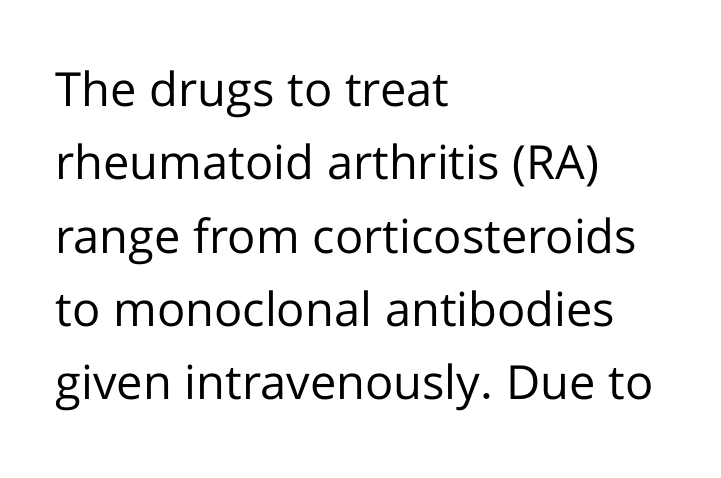
{"serif": "no", "italic": "no", "bold": "no", "weight": "regular", "width": "normal", "stroke_contrast": "low", "x_height": "medium", "monospaced": "no", "underline": "no", "align": "left", "line_spacing": "normal", "line_spacing_ratio": 1.56, "letter_spacing": "normal", "letter_spacing_em": 0.0, "glyph_px": 47}
